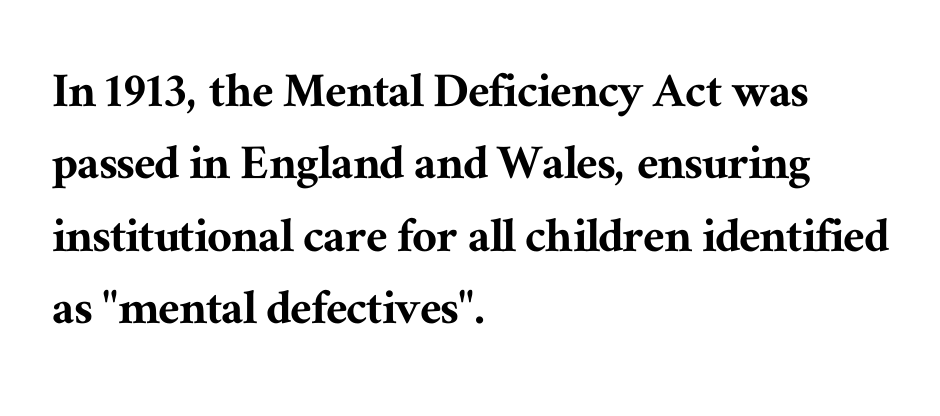
{"serif": "yes", "italic": "no", "width": "normal", "stroke_contrast": "medium", "x_height": "medium", "monospaced": "no", "underline": "no", "align": "left", "line_spacing": "normal", "line_spacing_ratio": 1.34, "letter_spacing": "normal", "letter_spacing_em": 0.0, "glyph_px": 54}
